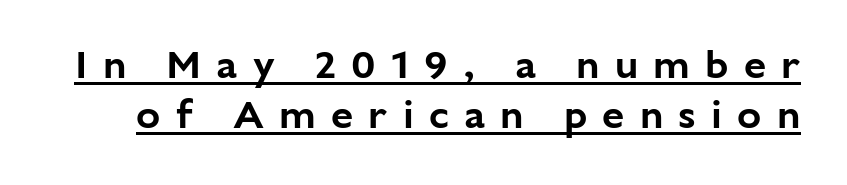
Rendered with straight, roman letterforms. Tracking value appears strongly positive — letters spread wide. Is this a fixed-width face? No — the glyphs have proportional, varying widths. Compared with undecorated copy, this sample adds a rule below the words.
